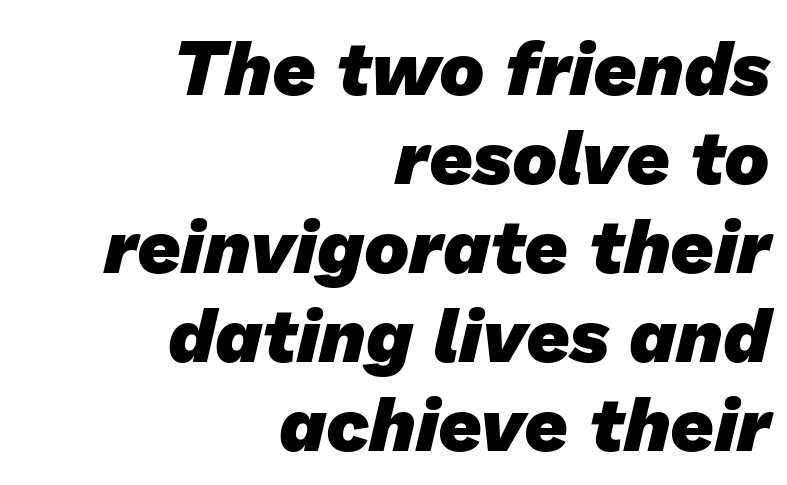
The image shows 76 px heavy sans-serif type; set right-aligned, line spacing 1.17x, normal letter spacing, not underlined; low stroke contrast and a medium x-height.
